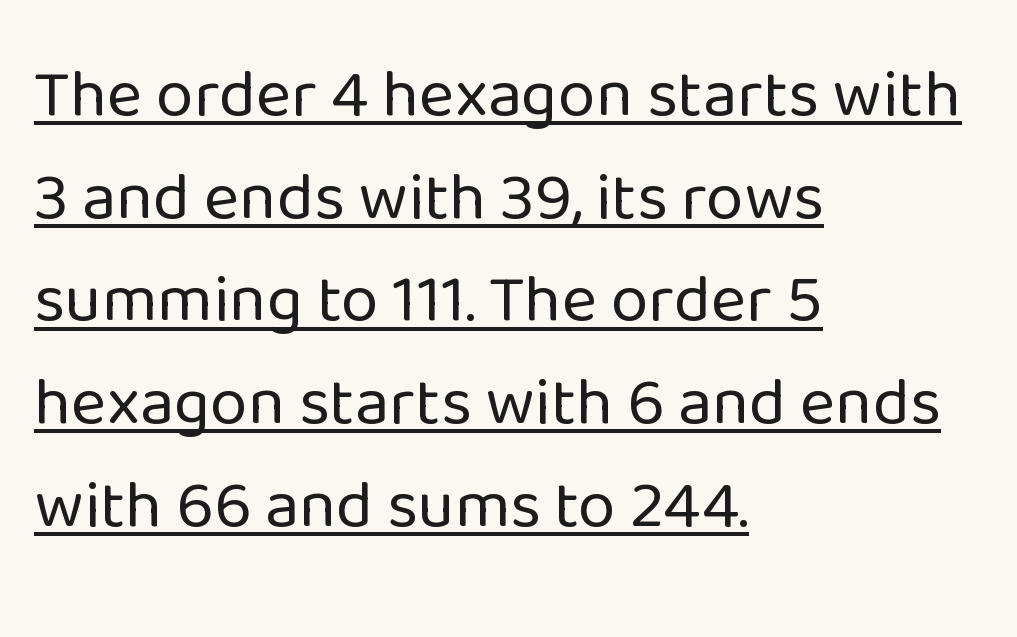
The image shows 68 px regular-weight sans-serif type, upright; set left-aligned, normal line spacing (1.51x), normal letter spacing, underlined; low stroke contrast and a medium x-height.
